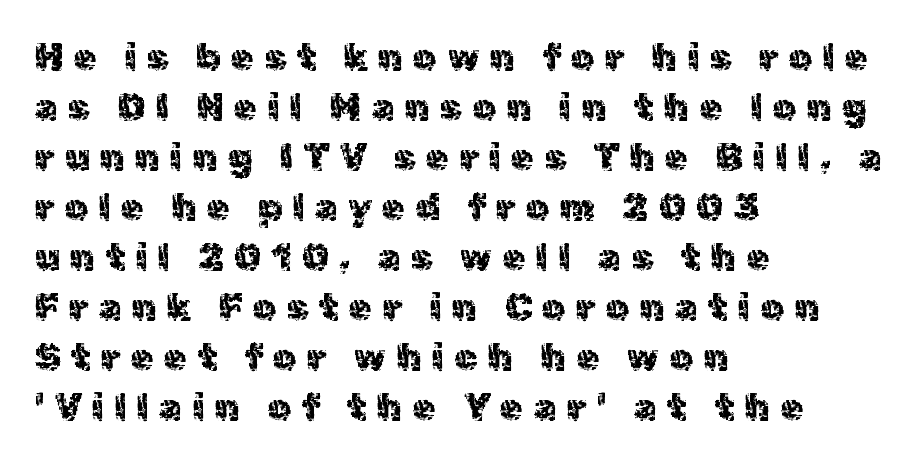
{"serif": "no", "italic": "no", "width": "normal", "x_height": "medium", "monospaced": "no", "underline": "no", "align": "left", "line_spacing": "normal", "line_spacing_ratio": 1.35, "letter_spacing": "wide", "letter_spacing_em": 0.28, "glyph_px": 37}
